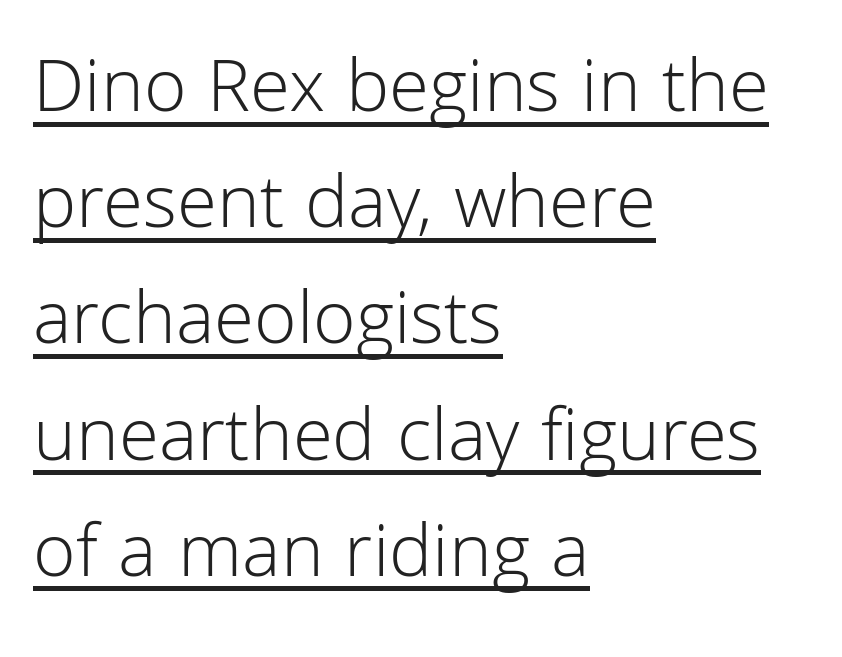
Q: Is the text bold? A: No.
Q: Is the text italic (slanted)? A: No, it is upright.
Q: Is the typeface a serif or a sans-serif typeface? A: Sans-serif.
Q: Is the text underlined? A: Yes.
Q: How is the paragraph aligned? A: Left-aligned.
Q: Is the spacing between letters normal or unusually wide? A: Normal.
Q: Is the spacing between lines tight, normal or loose? A: Normal.
Q: Width (condensed, normal, or wide)? A: Normal.
Q: Stroke contrast? A: Low.
Q: x-height? A: Medium.
Q: Monospaced? A: No.
